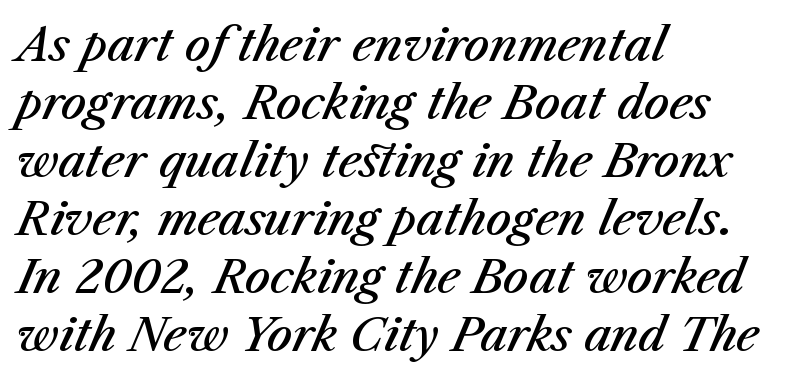
Line spacing here is normal. Weight: semibold (demi). Nothing unusual about the tracking: characters are spaced as the font intends. The text block is weighted toward the left margin, trailing off unevenly rightward. These lines are rendered in a variable-pitch font. Rule under the text: the space is simply empty.
